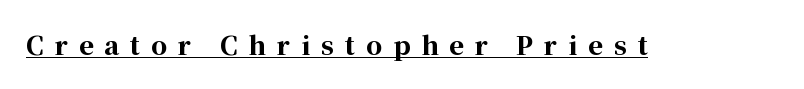
{"italic": "no", "bold": "yes", "underline": "yes", "letter_spacing": "wide", "letter_spacing_em": 0.44, "glyph_px": 25}
